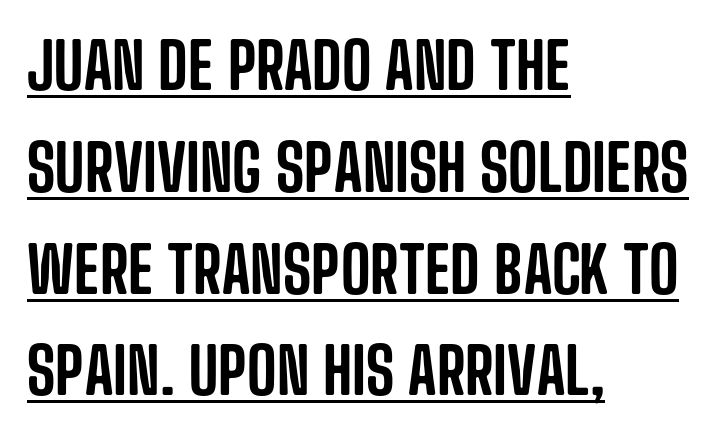
Q: Is the text italic (slanted)? A: No, it is upright.
Q: Is the typeface a serif or a sans-serif typeface? A: Sans-serif.
Q: Is the text underlined? A: Yes.
Q: How is the paragraph aligned? A: Left-aligned.
Q: Is the spacing between letters normal or unusually wide? A: Normal.
Q: Is the spacing between lines tight, normal or loose? A: Normal.
Q: Width (condensed, normal, or wide)? A: Condensed.
Q: Stroke contrast? A: Low.
Q: x-height? A: Large.
Q: Monospaced? A: No.
